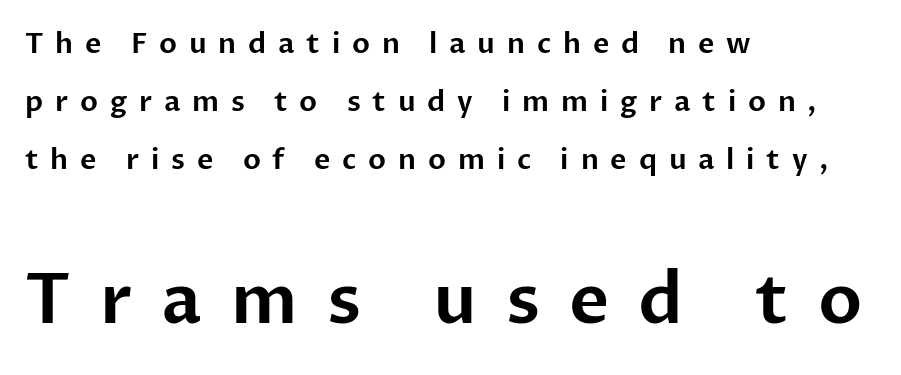
Unlike italic type, these characters show no tilt at all. The passage shown is typeset with a sans-serif family. Any mark beneath the type? The region is blank. Whoever set this chose breathing room over compactness in the vertical rhythm.
